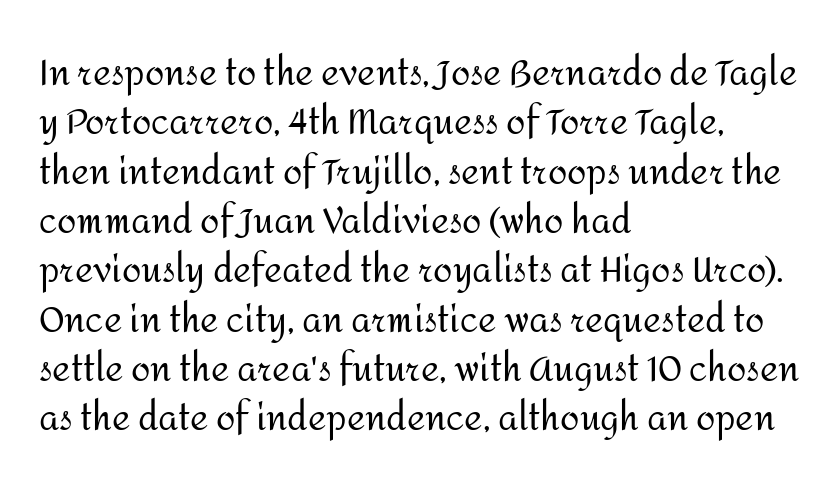
Q: Is the text bold? A: No.
Q: Is the text italic (slanted)? A: No, it is upright.
Q: Is the typeface a serif or a sans-serif typeface? A: Sans-serif.
Q: Is the text underlined? A: No.
Q: How is the paragraph aligned? A: Left-aligned.
Q: Is the spacing between letters normal or unusually wide? A: Normal.
Q: Is the spacing between lines tight, normal or loose? A: Normal.
Q: Width (condensed, normal, or wide)? A: Normal.
Q: Stroke contrast? A: Medium.
Q: x-height? A: Medium.
Q: Monospaced? A: No.
